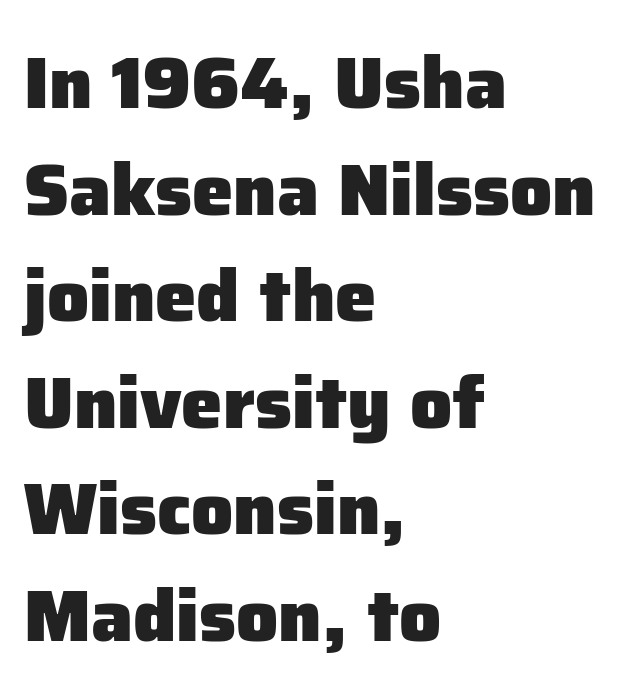
This rendering uses left alignment, leaving the right contour irregular. Letters rest on an invisible, unmarked baseline. The characters look thick and weighty, a clear bold. The vertical gap from one line to the next is medium. You can tell it's not italic because the verticals are truly vertical.
